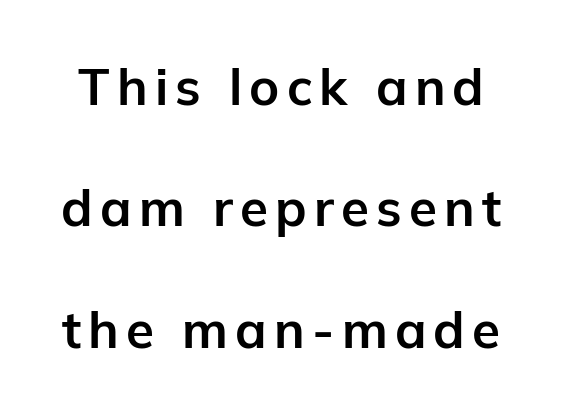
Q: Is the text bold? A: Yes.
Q: Is the text italic (slanted)? A: No, it is upright.
Q: Is the typeface a serif or a sans-serif typeface? A: Sans-serif.
Q: Is the text underlined? A: No.
Q: Is the spacing between lines tight, normal or loose? A: Loose.
Q: Width (condensed, normal, or wide)? A: Normal.
Q: Stroke contrast? A: Low.
Q: x-height? A: Medium.
Q: Monospaced? A: No.
